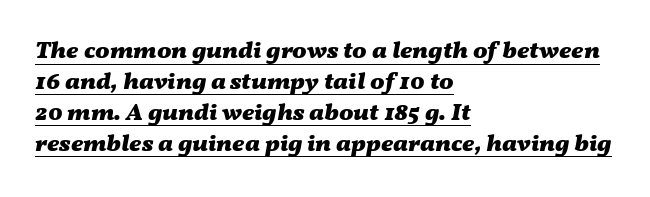
The image shows 24 px bold type, italic (leaning right); set left-aligned, normal line spacing (1.29x), normal letter spacing, underlined.
